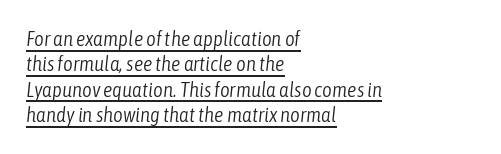
What stands out about the letter spacing? Nothing — it is the standard amount. This is not heavy type; no bold has been used. An italicized treatment has been applied to the whole sample. Every word sits above its own underline.
